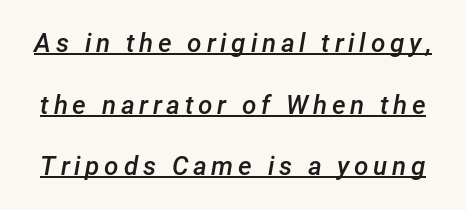
Q: Is the text bold? A: Semi-bold.
Q: Is the text italic (slanted)? A: Yes, it leans right by about 12 degrees.
Q: Is the text underlined? A: Yes.
Q: Is the spacing between lines tight, normal or loose? A: Loose.
